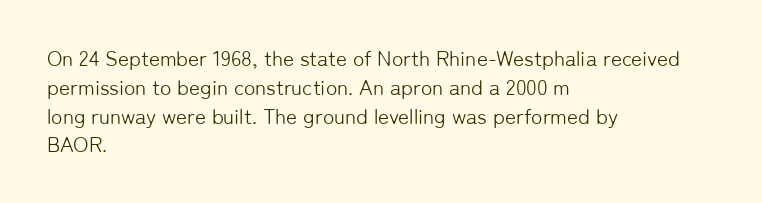
The image shows 21 px text type, upright; set left-aligned, normal line spacing (1.37x), normal letter spacing, not underlined.
